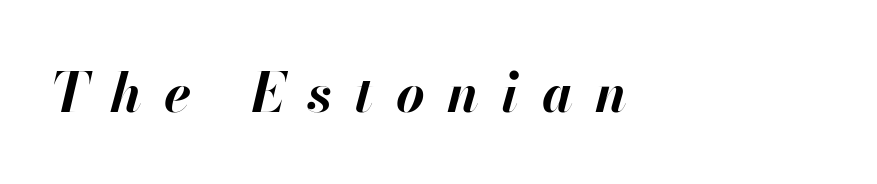
The image shows 55 px bold type, italic (leaning right); set left-aligned, unusually wide letter spacing (+0.41 em), not underlined; high stroke contrast and a small x-height.
